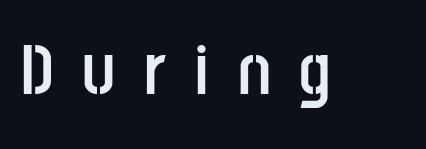
Each letter's strokes conclude bluntly, with no projecting serifs. Pretty heavy lettering here — definitely bold. Characters follow at a spacing far wider than the type designer built in. Do the characters align in a grid? No, the font is proportional. Type without underlining. Quick note: not italic, upright.
